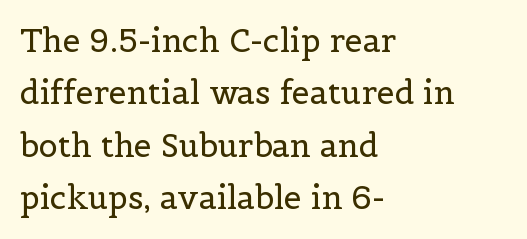
Q: Is the text bold? A: No.
Q: Is the text italic (slanted)? A: No, it is upright.
Q: Is the typeface a serif or a sans-serif typeface? A: Serif.
Q: Is the text underlined? A: No.
Q: How is the paragraph aligned? A: Left-aligned.
Q: Is the spacing between letters normal or unusually wide? A: Normal.
Q: Is the spacing between lines tight, normal or loose? A: Normal.
Q: Width (condensed, normal, or wide)? A: Normal.
Q: x-height? A: Medium.
Q: Monospaced? A: No.
